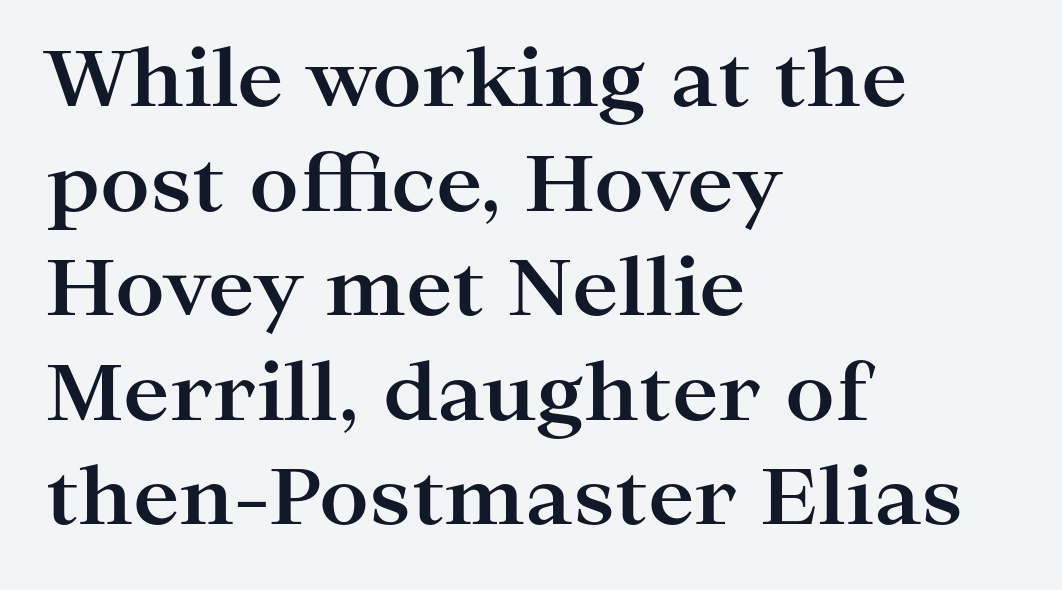
Q: Is the text bold? A: Yes.
Q: Is the text italic (slanted)? A: No, it is upright.
Q: Is the typeface a serif or a sans-serif typeface? A: Serif.
Q: Is the text underlined? A: No.
Q: How is the paragraph aligned? A: Left-aligned.
Q: Is the spacing between letters normal or unusually wide? A: Normal.
Q: Is the spacing between lines tight, normal or loose? A: Normal.
Q: Width (condensed, normal, or wide)? A: Wide.
Q: Stroke contrast? A: High.
Q: x-height? A: Medium.
Q: Monospaced? A: No.
